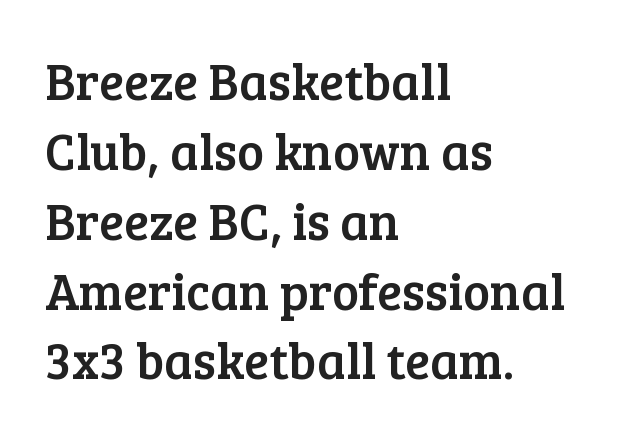
Spacing between characters is what you'd get straight out of the box. Rendered with straight, roman letterforms. The compositor pushed each line to the left boundary. This sample keeps an unexceptional amount of space between lines. The words here are not underlined. Each letter keeps its own natural width here, so spacing adapts to shape.
